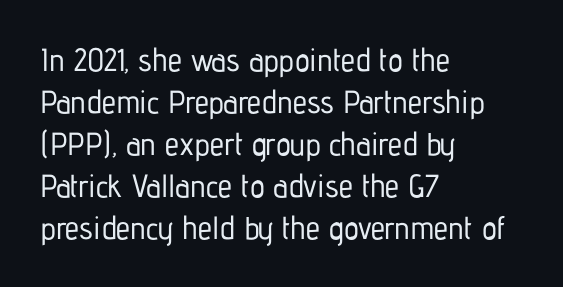
The image shows 32 px condensed sans-serif type, upright; set left-aligned, normal line spacing (1.31x), normal letter spacing, not underlined; low stroke contrast and a medium x-height.
